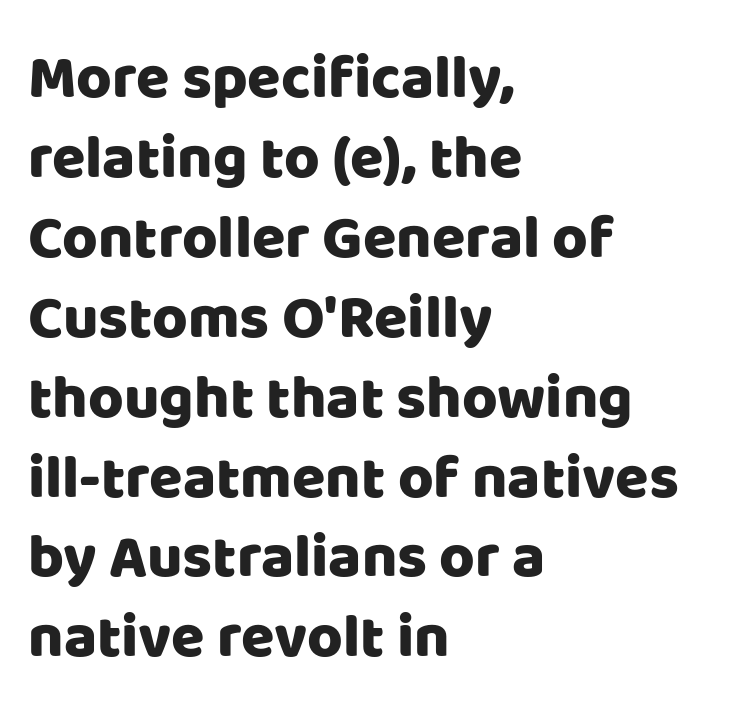
Q: Is the text italic (slanted)? A: No, it is upright.
Q: Is the typeface a serif or a sans-serif typeface? A: Sans-serif.
Q: Is the text underlined? A: No.
Q: How is the paragraph aligned? A: Left-aligned.
Q: Is the spacing between letters normal or unusually wide? A: Normal.
Q: Is the spacing between lines tight, normal or loose? A: Normal.
Q: Width (condensed, normal, or wide)? A: Normal.
Q: Stroke contrast? A: Low.
Q: x-height? A: Large.
Q: Monospaced? A: No.
